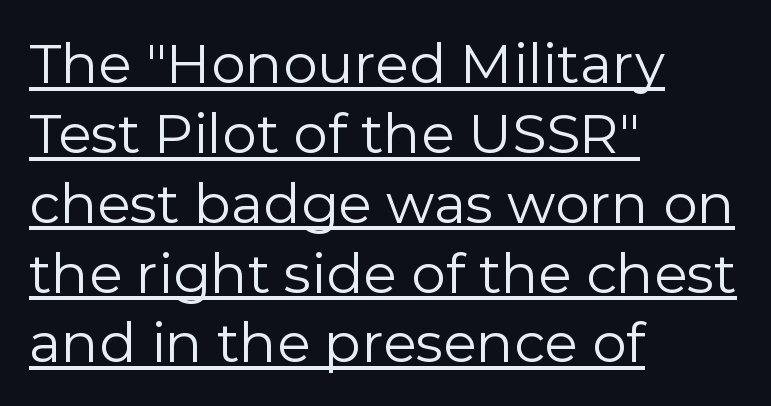
The image shows 55 px regular-weight sans-serif type, upright; set left-aligned, normal line spacing (1.27x), normal letter spacing, underlined; a medium x-height.
